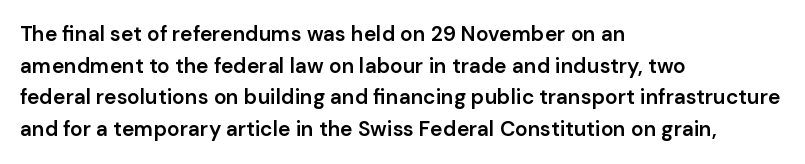
The image shows 21 px text type, upright; set left-aligned, normal line spacing (1.51x), normal letter spacing, not underlined.
